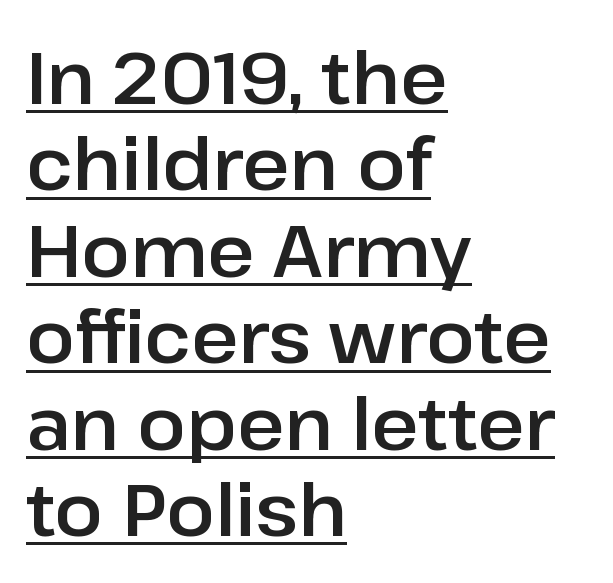
{"serif": "no", "italic": "no", "width": "normal", "stroke_contrast": "low", "x_height": "medium", "monospaced": "no", "underline": "yes", "align": "left", "line_spacing_ratio": 1.2, "letter_spacing": "normal", "letter_spacing_em": 0.0, "glyph_px": 72}
